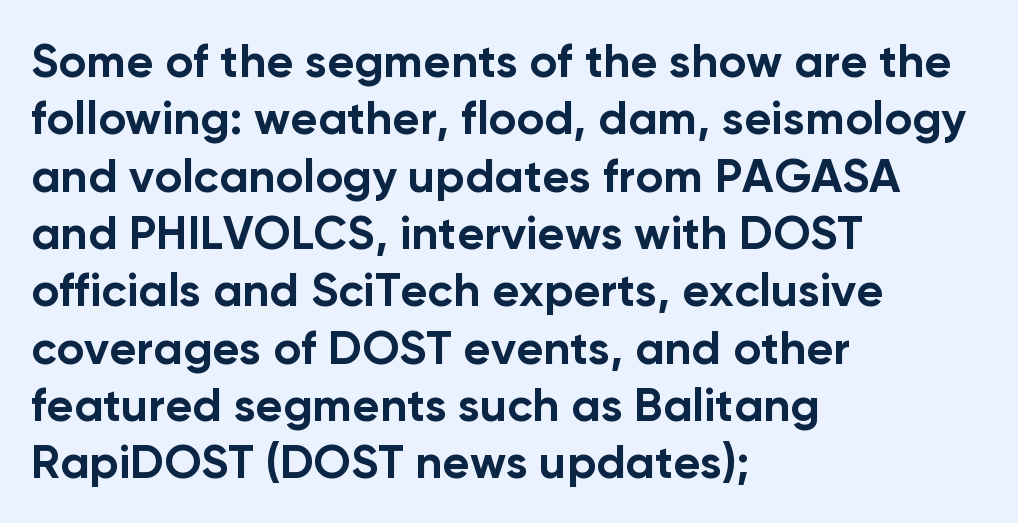
If you drew a ruler down the left edge, every line would touch it. Only glyphs here, with clear space below each row. Notice how the stems are strictly vertical — no italics here. What weight is shown? A full bold with thick strokes. Is this a sans? Yes — the strokes have no serifs. You could not count columns in this text — the font is proportionally spaced.
